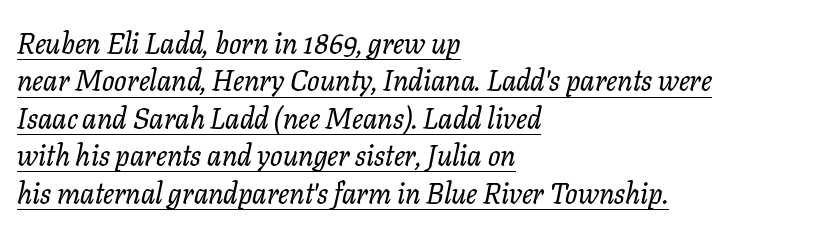
{"serif": "yes", "italic": "yes", "lean": "right", "slant_degrees": 11, "width": "normal", "stroke_contrast": "low", "x_height": "medium", "monospaced": "no", "underline": "yes", "align": "left", "line_spacing": "normal", "line_spacing_ratio": 1.29, "letter_spacing": "normal", "letter_spacing_em": 0.0, "glyph_px": 29}
